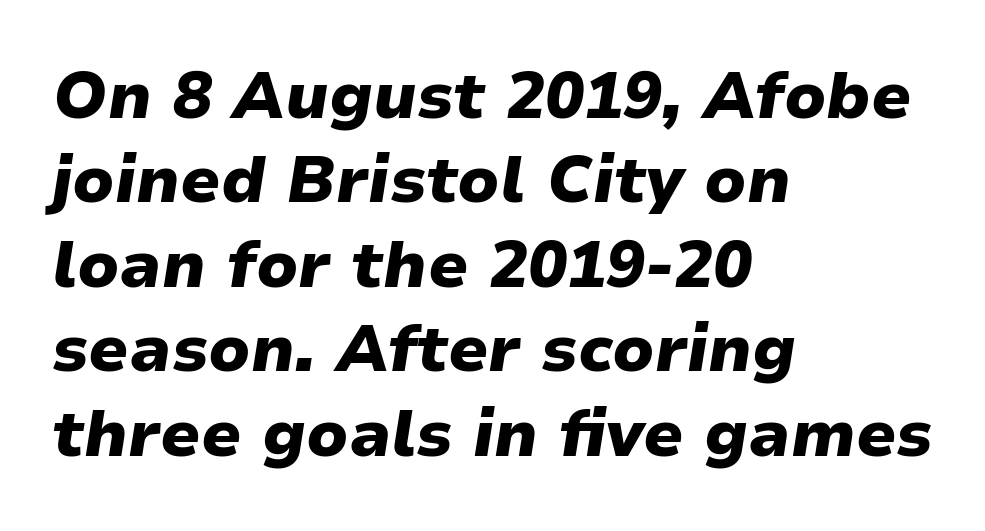
One-word summary of the alignment: left. Notice how thick the strokes are: this is what a full bold looks like. Looks like regular typesetting: each glyph gets only the width it needs. The axis of the letterforms is tilted away from vertical.
